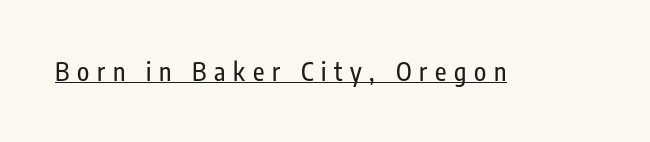
This sample carries an underscore along the baseline area. Quick note: not italic, upright. Characters follow at a spacing far wider than the type designer built in.
